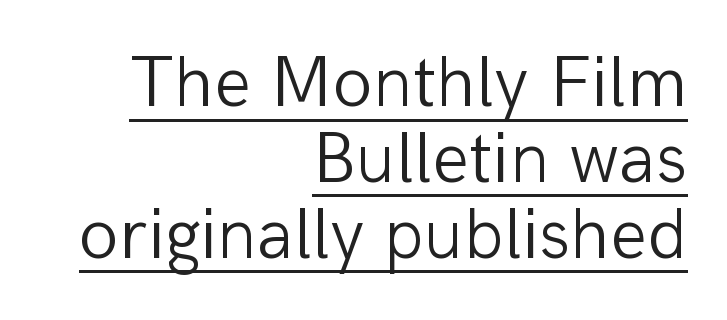
Each new line begins almost immediately beneath the previous one. These lines are set flush right with a ragged left edge. These glyphs show unthickened strokes, regular width or finer. Underlining? Definitely there. The text was rendered using a sans face with plain stroke endings.
